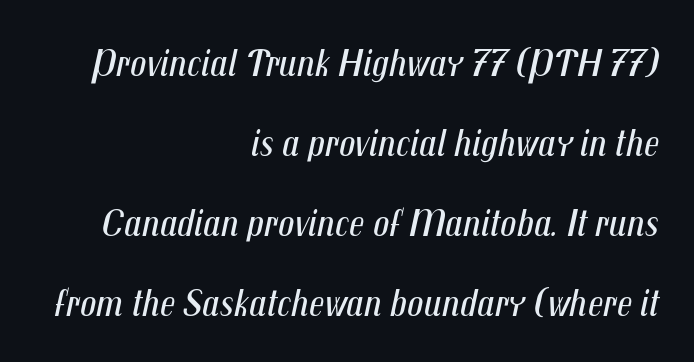
{"italic": "yes", "lean": "right", "slant_degrees": 12, "bold": "no", "weight": "regular", "width": "condensed", "stroke_contrast": "medium", "x_height": "medium", "monospaced": "no", "underline": "no", "align": "right", "line_spacing": "loose", "line_spacing_ratio": 2.0, "letter_spacing": "normal", "letter_spacing_em": 0.0, "glyph_px": 40}
